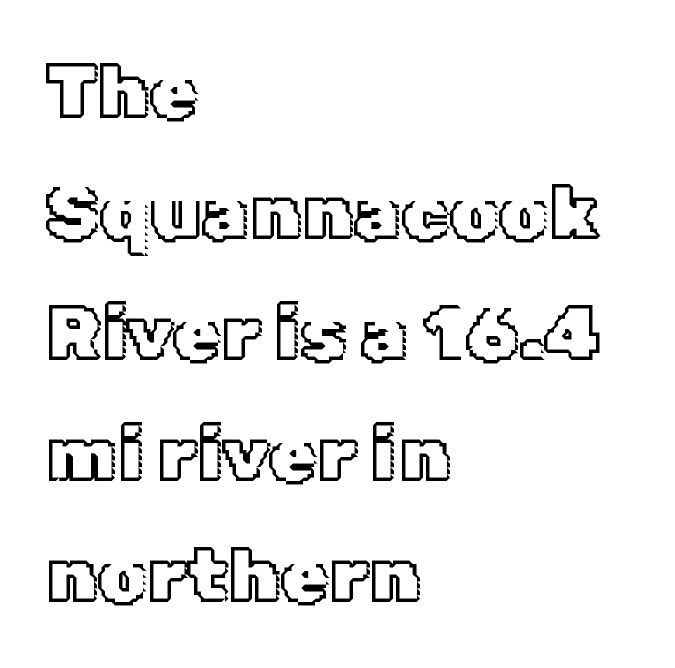
Q: Is the text italic (slanted)? A: No, it is upright.
Q: Is the text underlined? A: No.
Q: How is the paragraph aligned? A: Left-aligned.
Q: Is the spacing between letters normal or unusually wide? A: Normal.
Q: Is the spacing between lines tight, normal or loose? A: Normal.
Q: Width (condensed, normal, or wide)? A: Normal.
Q: x-height? A: Medium.
Q: Monospaced? A: No.
